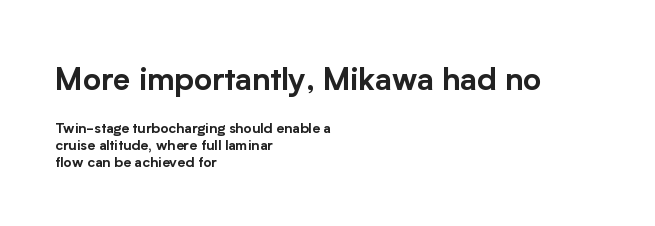
{"serif": "no", "italic": "no", "width": "normal", "stroke_contrast": "low", "x_height": "medium", "monospaced": "no", "underline": "no", "align": "left", "line_spacing_ratio": 1.2, "letter_spacing": "normal", "letter_spacing_em": 0.0, "larger_block": "first", "size_ratio": 2.21, "glyph_px": 31}
